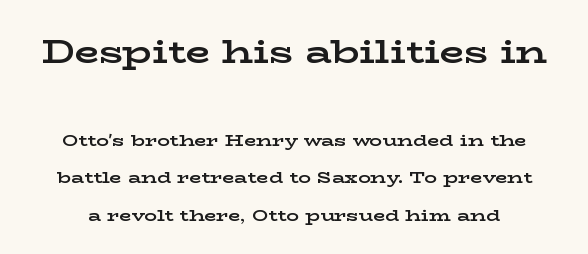
{"serif": "yes", "italic": "no", "bold": "yes", "weight": "bold", "width": "wide", "stroke_contrast": "low", "x_height": "medium", "monospaced": "no", "underline": "no", "line_spacing": "loose", "line_spacing_ratio": 2.35, "letter_spacing": "normal", "letter_spacing_em": 0.0, "larger_block": "first", "size_ratio": 2.0, "glyph_px": 32}
